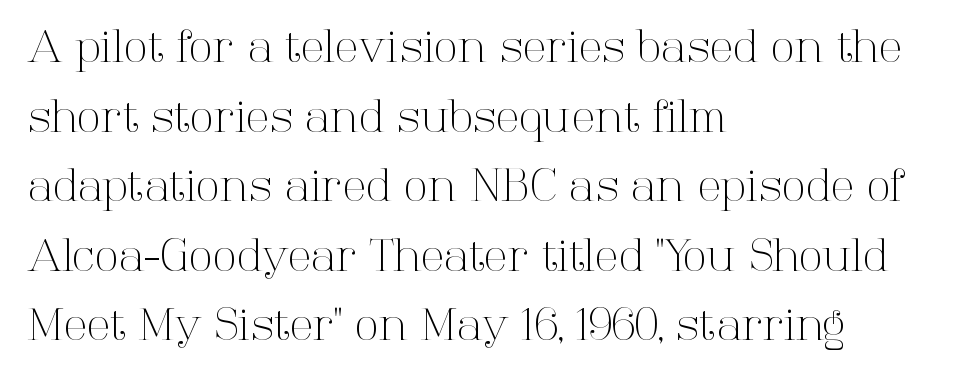
{"serif": "yes", "italic": "no", "bold": "no", "weight": "light", "width": "normal", "stroke_contrast": "high", "x_height": "medium", "monospaced": "no", "underline": "no", "align": "left", "line_spacing": "normal", "line_spacing_ratio": 1.58, "letter_spacing": "normal", "letter_spacing_em": 0.0, "glyph_px": 44}
